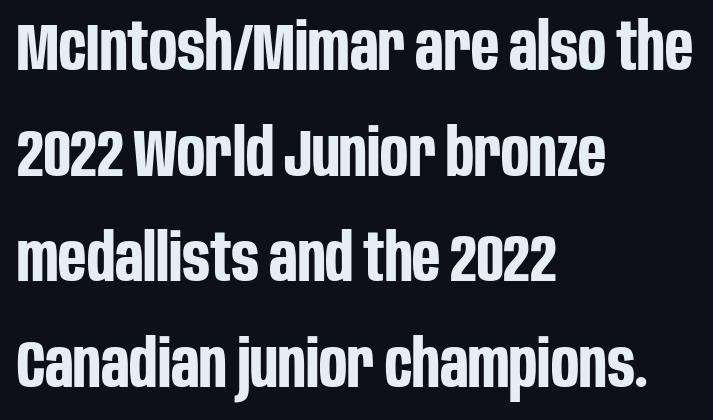
Q: Is the text bold? A: Yes.
Q: Is the text italic (slanted)? A: No, it is upright.
Q: Is the typeface a serif or a sans-serif typeface? A: Sans-serif.
Q: Is the text underlined? A: No.
Q: How is the paragraph aligned? A: Left-aligned.
Q: Is the spacing between letters normal or unusually wide? A: Normal.
Q: Is the spacing between lines tight, normal or loose? A: Normal.
Q: Width (condensed, normal, or wide)? A: Condensed.
Q: Stroke contrast? A: Low.
Q: x-height? A: Large.
Q: Monospaced? A: No.
